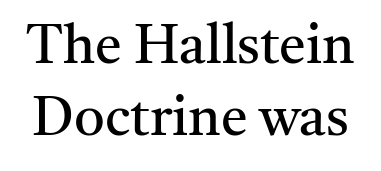
Spacing between characters is what you'd get straight out of the box. Upright lettering throughout. Vertical stems look standard width or narrower in stroke. Letterform terminals end in serifs throughout the passage. This sample keeps an unexceptional amount of space between lines.
